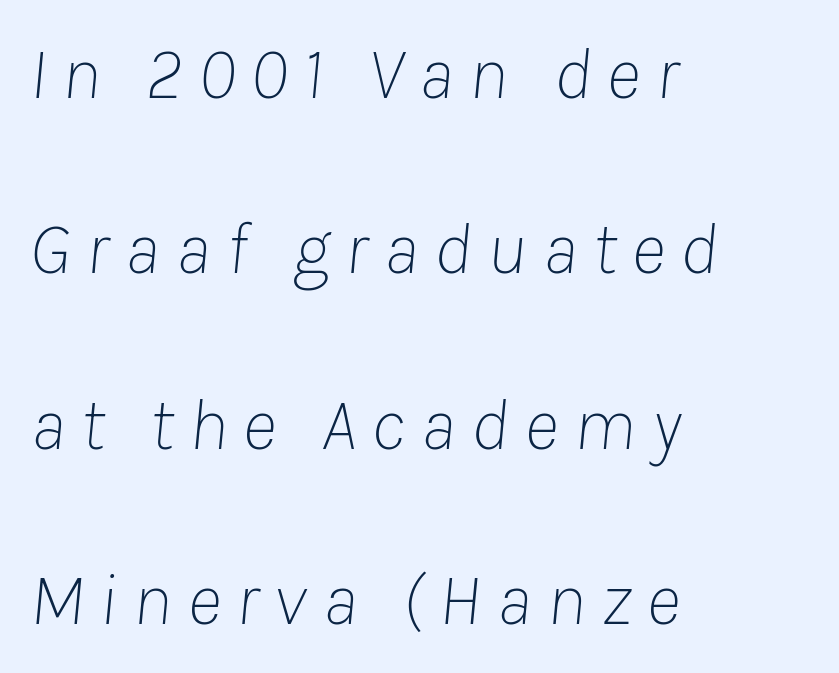
The image shows 75 px thin type, italic (leaning right); set left-aligned, loose line spacing (2.34x), unusually wide letter spacing (+0.2 em), not underlined; low stroke contrast and a medium x-height.
